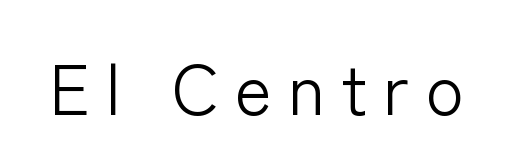
The image shows 71 px light sans-serif type, upright; set unusually wide letter spacing (+0.22 em), not underlined; low stroke contrast and a medium x-height.
